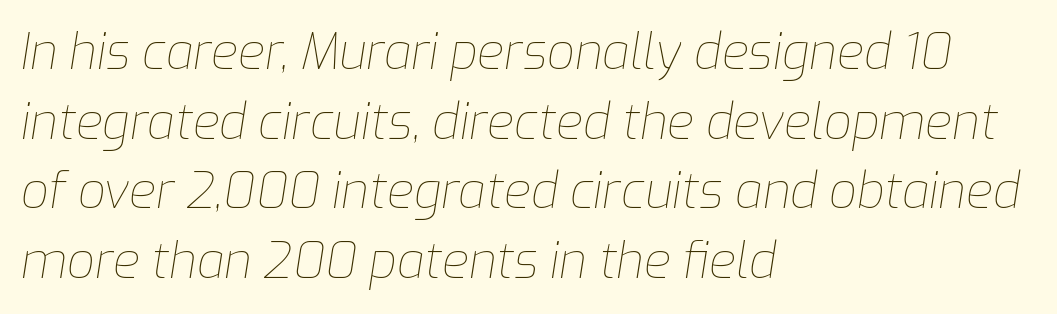
The image shows 49 px thin type, italic (leaning right); set left-aligned, normal line spacing (1.42x), normal letter spacing, not underlined; low stroke contrast and a medium x-height.
